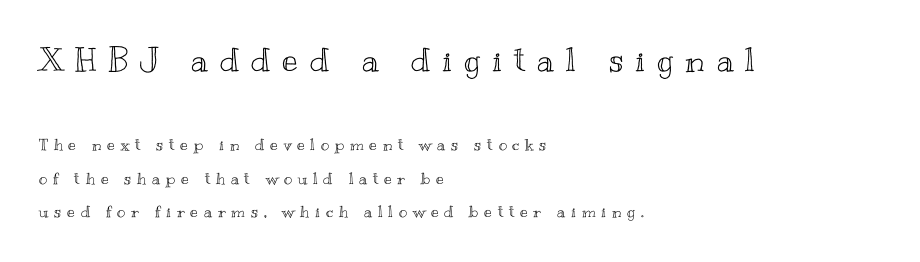
Q: Is the text italic (slanted)? A: No, it is upright.
Q: Is the text underlined? A: No.
Q: How is the paragraph aligned? A: Left-aligned.
Q: Is the spacing between letters normal or unusually wide? A: Unusually wide.
Q: Is the spacing between lines tight, normal or loose? A: Loose.
Q: Which block of text is set in a larger size, the first (top) or the second (bottom)? A: The first (top) one.
Q: Width (condensed, normal, or wide)? A: Wide.
Q: x-height? A: Small.
Q: Monospaced? A: No.
